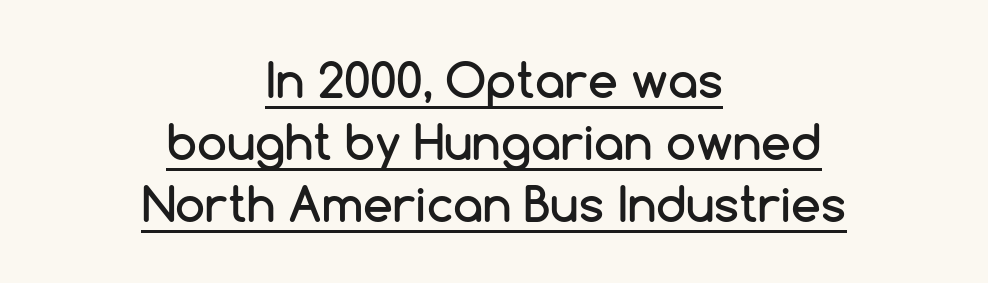
The face used here is a sans, in the tradition of grotesques and geometrics. The line texture is even and compact thanks to regular tracking. Alignment: centered. The face used here appears with an underline applied. The letters advance in unequal steps, a hallmark of proportional type.
